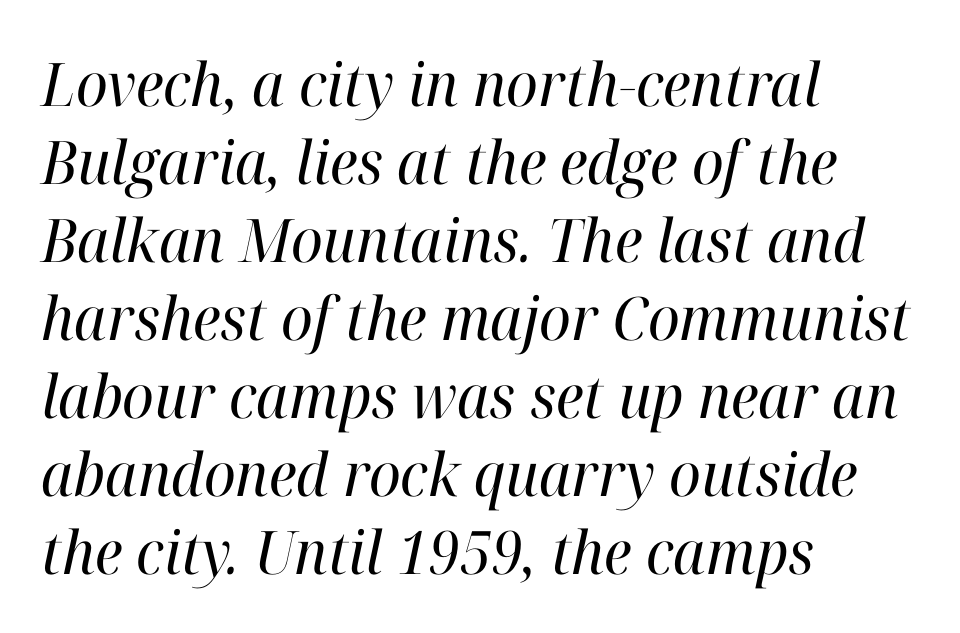
Every character sits at an angle, as italics do. Note the varied advance widths — an 'i' is clearly narrower than an 'm'. The passage shown has conventional tracking throughout. Unlike a clean sans, this face finishes its strokes with serifs.
